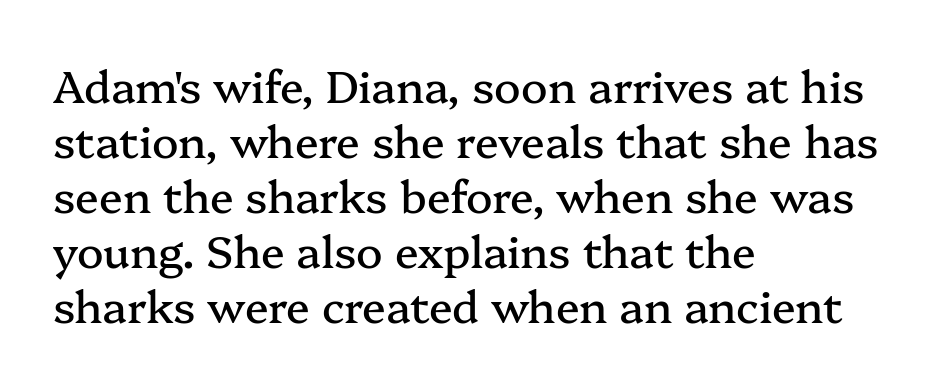
Q: Is the text italic (slanted)? A: No, it is upright.
Q: Is the typeface a serif or a sans-serif typeface? A: Serif.
Q: Is the text underlined? A: No.
Q: How is the paragraph aligned? A: Left-aligned.
Q: Is the spacing between letters normal or unusually wide? A: Normal.
Q: Is the spacing between lines tight, normal or loose? A: Normal.
Q: Width (condensed, normal, or wide)? A: Normal.
Q: Stroke contrast? A: Medium.
Q: x-height? A: Medium.
Q: Monospaced? A: No.
